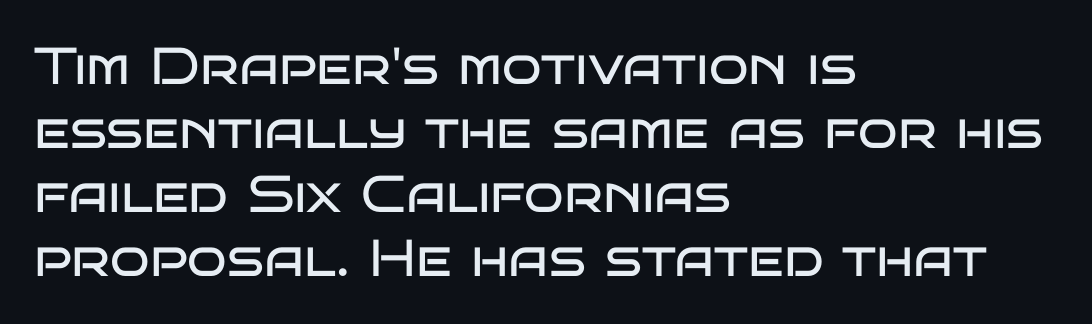
Posture: vertical. A classic flush-left, rag-right setting is used for this passage. Short note: letters normally spaced. You can tell from the bare stems that sans-serif type was used. Varying glyph widths throughout — classic text-font behaviour. The foot of each line stays bare and open.
